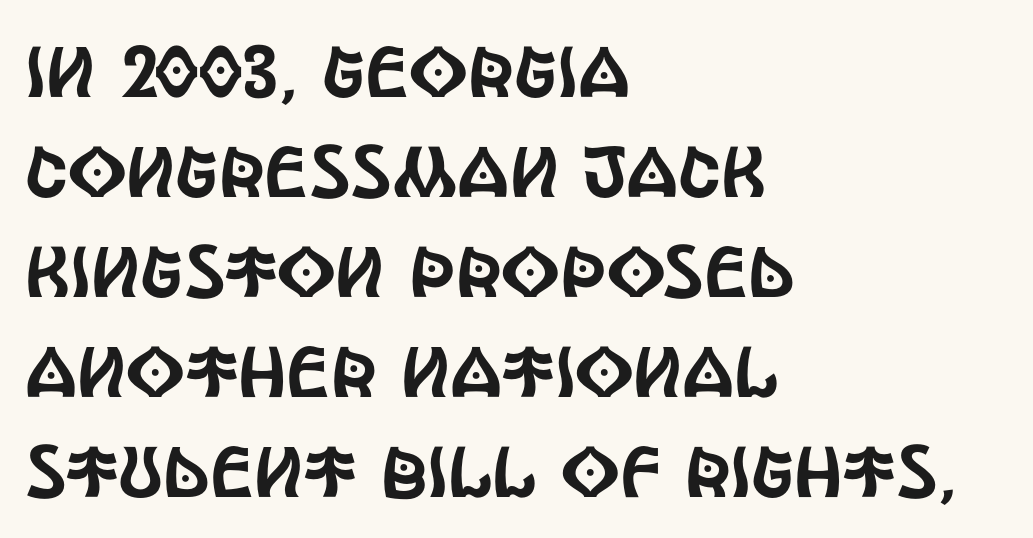
The image shows 72 px condensed sans-serif type, upright; set left-aligned, normal line spacing (1.39x), normal letter spacing, not underlined; a large x-height.
